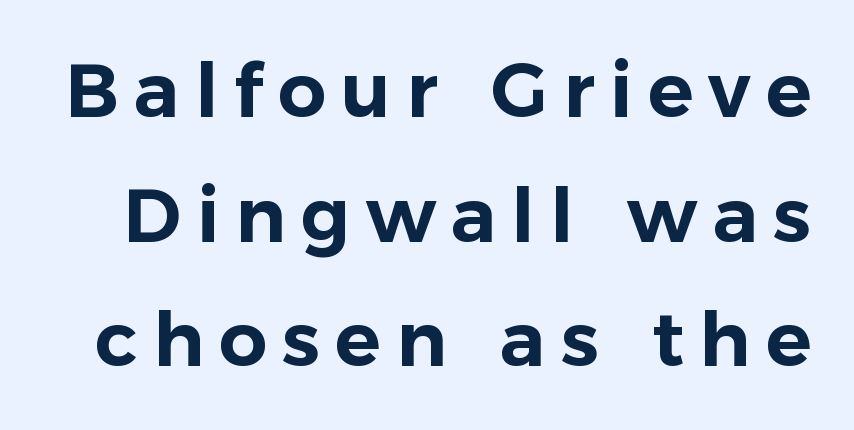
{"serif": "no", "italic": "no", "width": "normal", "stroke_contrast": "low", "x_height": "medium", "monospaced": "no", "underline": "no", "line_spacing": "normal", "line_spacing_ratio": 1.64, "letter_spacing": "wide", "letter_spacing_em": 0.2, "glyph_px": 76}
